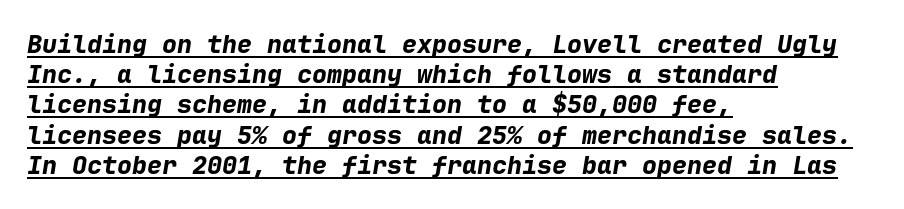
{"italic": "yes", "lean": "right", "slant_degrees": 9, "bold": "yes", "underline": "yes", "align": "left", "line_spacing_ratio": 1.21, "letter_spacing": "normal", "letter_spacing_em": 0.0, "glyph_px": 25}
